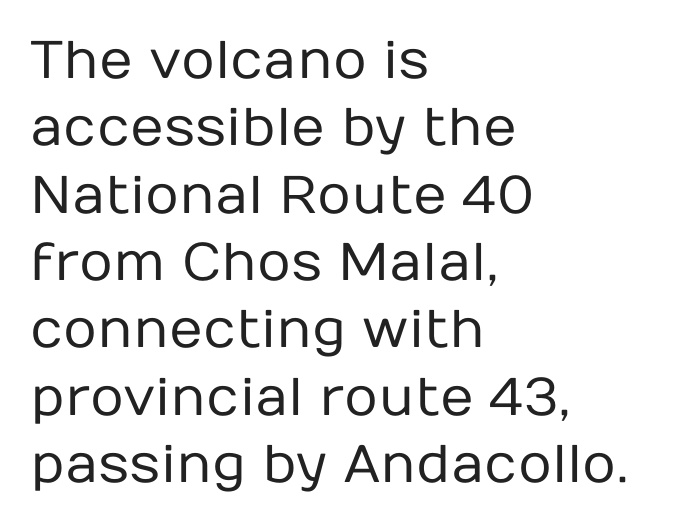
Beneath every word, the page is bare. Is this a heavy cut? Hardly; it is regular or lighter. Ascenders rise straight up at ninety degrees. Note the varied advance widths — an 'i' is clearly narrower than an 'm'.
